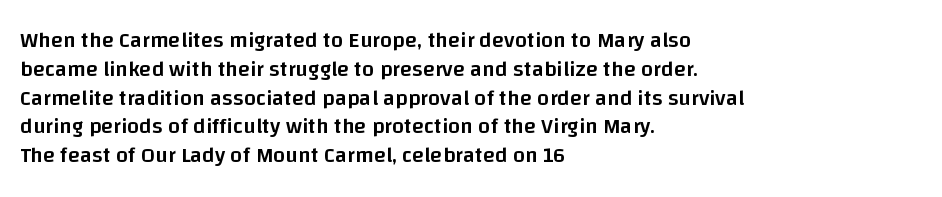
{"italic": "no", "bold": "semi", "underline": "no", "align": "left", "line_spacing": "normal", "line_spacing_ratio": 1.31, "letter_spacing": "normal", "letter_spacing_em": 0.0, "glyph_px": 22}
